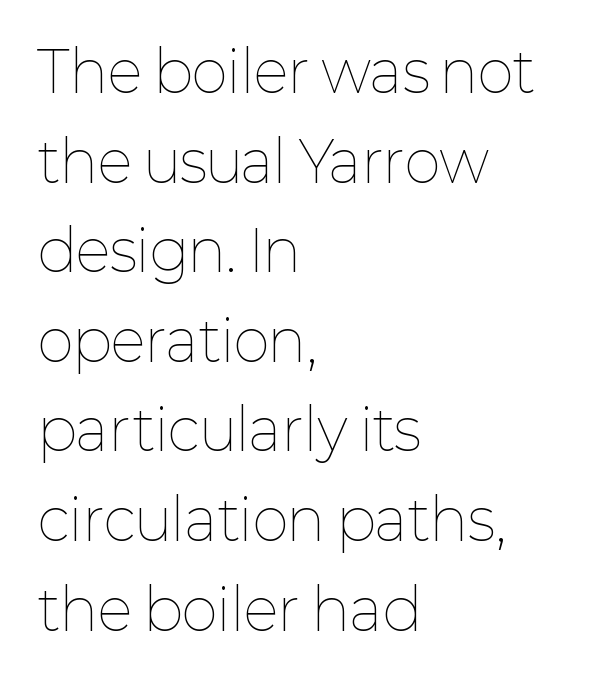
The letterforms sit shoulder to shoulder at normal distance. Notice how the stems are strictly vertical — no italics here. Alignment: flush left. The area under the type is left untouched. Successive baselines arrive at the customary interval. Is this a heavy cut? Hardly; it is regular or lighter.
